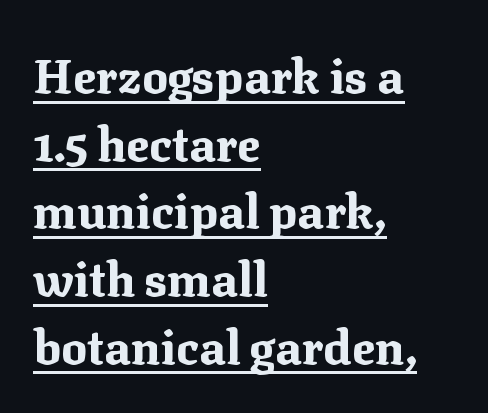
A typesetter would call this proportional, since set widths differ per character. Decoration check: the copy is underlined. Caption: multi-line text, flush left, ragged right. The designer went with a serif here, giving each stem small feet. Evenly set lines give the paragraph a standard silhouette.
